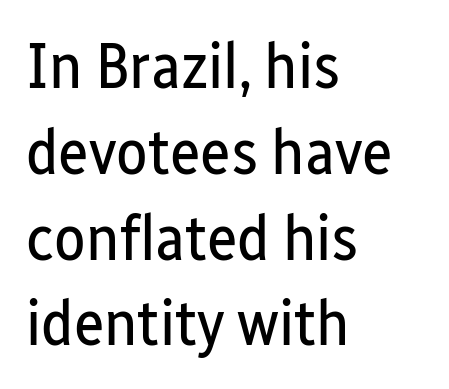
What kind of face is this? One without serifs — a sans. On a weight scale, this lands at 450 or below. Is this a fixed-width face? No — the glyphs have proportional, varying widths. Notice how the passage keeps a crisp vertical edge on the left only. Caption: standard tracking, unaltered. Successive baselines arrive at the customary interval.
